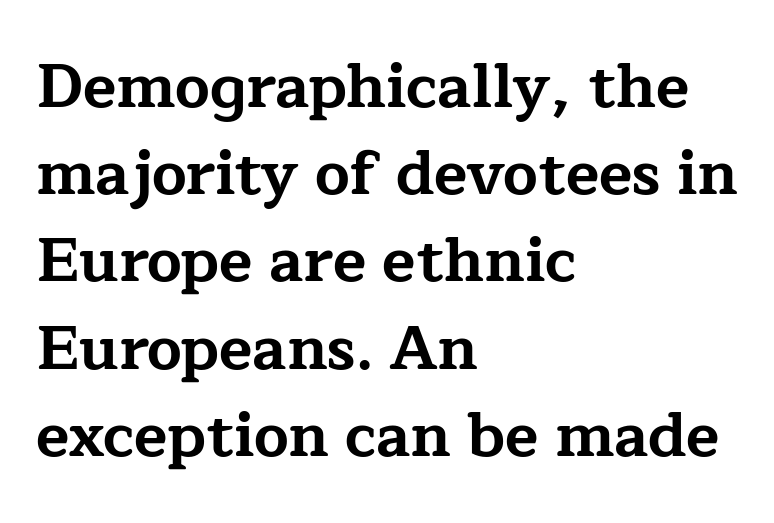
{"serif": "yes", "italic": "no", "bold": "yes", "weight": "bold", "width": "wide", "stroke_contrast": "low", "x_height": "medium", "monospaced": "no", "underline": "no", "align": "left", "line_spacing": "normal", "line_spacing_ratio": 1.43, "letter_spacing": "normal", "letter_spacing_em": 0.0, "glyph_px": 61}
